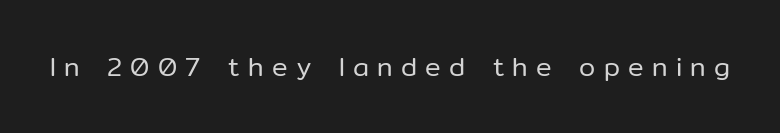
{"italic": "no", "bold": "no", "underline": "no", "letter_spacing": "wide", "letter_spacing_em": 0.32, "glyph_px": 26}
